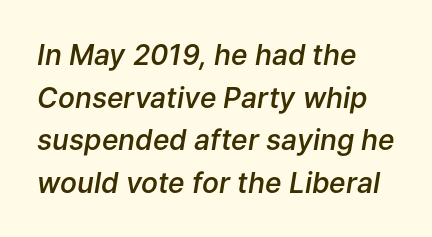
{"italic": "yes", "lean": "right", "slant_degrees": 9, "bold": "semi", "weight": "semibold", "width": "normal", "stroke_contrast": "low", "x_height": "medium", "monospaced": "no", "underline": "no", "align": "left", "line_spacing": "normal", "line_spacing_ratio": 1.52, "letter_spacing": "normal", "letter_spacing_em": 0.0, "glyph_px": 28}
